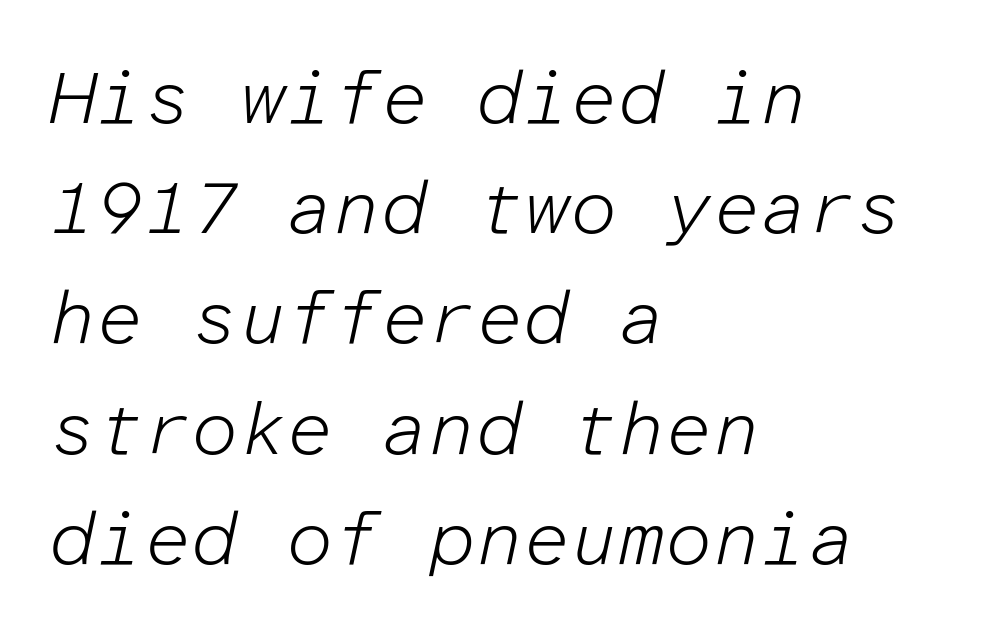
No word sits above an underline. Do the characters align in a grid? Yes, the font is monospaced. The typeface has the unassuming heft of standard copy or less. Caption: standard tracking, unaltered.
